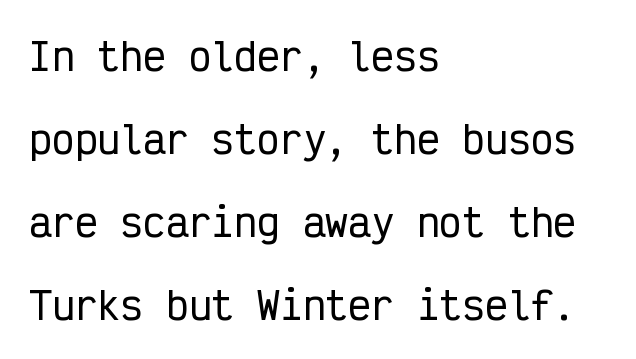
The image shows 38 px condensed sans-serif type, upright, monospaced; set left-aligned, loose line spacing (2.18x), normal letter spacing, not underlined; low stroke contrast and a medium x-height.
